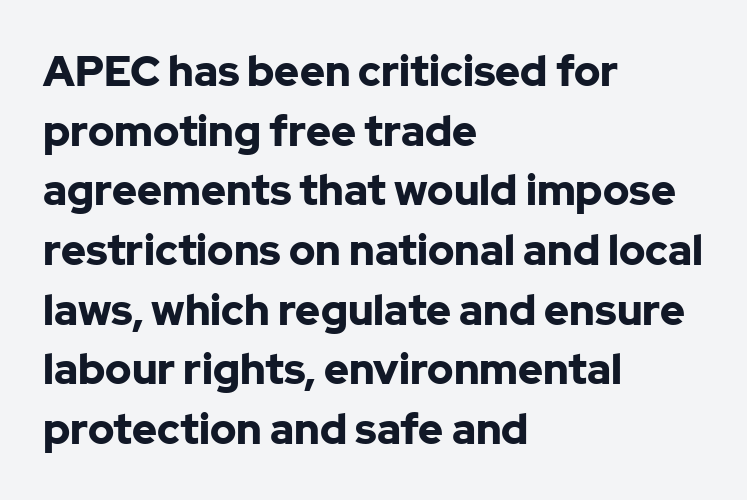
The image shows 42 px bold sans-serif type, upright; set left-aligned, normal line spacing (1.42x), normal letter spacing, not underlined; low stroke contrast and a medium x-height.
